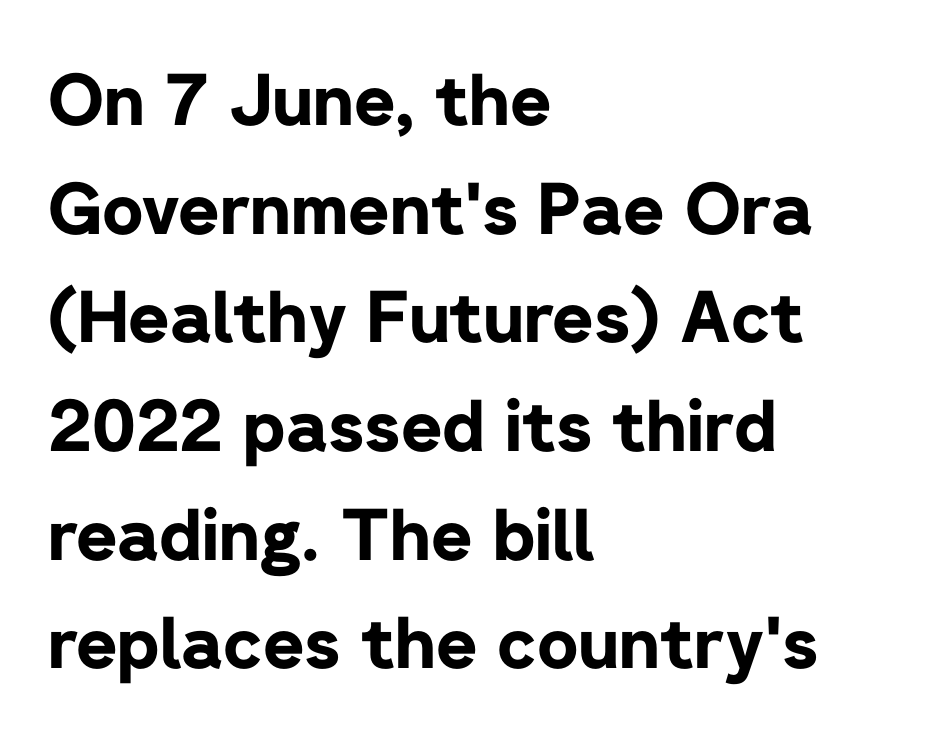
Q: Is the text bold? A: Yes.
Q: Is the text italic (slanted)? A: No, it is upright.
Q: Is the typeface a serif or a sans-serif typeface? A: Sans-serif.
Q: Is the text underlined? A: No.
Q: How is the paragraph aligned? A: Left-aligned.
Q: Is the spacing between letters normal or unusually wide? A: Normal.
Q: Is the spacing between lines tight, normal or loose? A: Normal.
Q: Width (condensed, normal, or wide)? A: Normal.
Q: Stroke contrast? A: Low.
Q: x-height? A: Medium.
Q: Monospaced? A: No.
